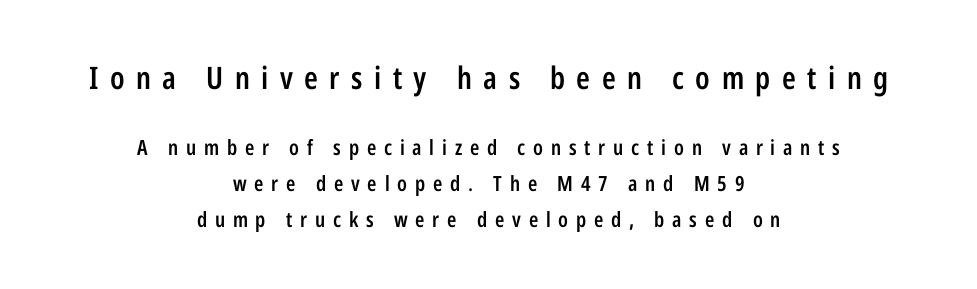
Glyph-to-glyph distance is far greater than everyday printed text. A fair bit of extra ink — the face is semibold, not bold. Serif or sans? Sans — the stroke terminals are bare. The earlier block is typeset at a bigger size than the later block. Alignment: centered.
